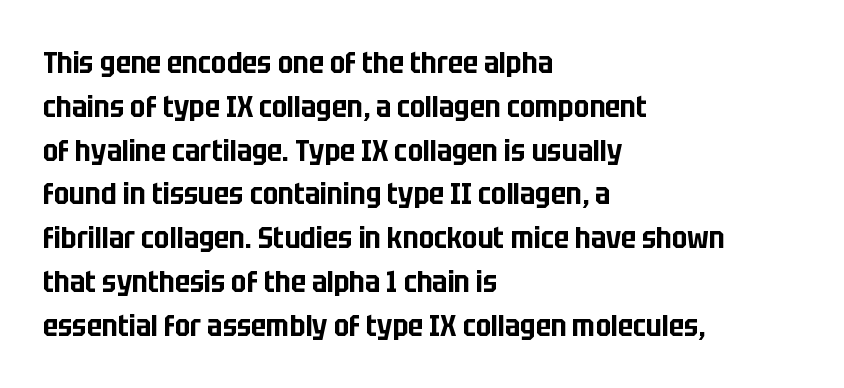
Each letter keeps its own natural width here, so spacing adapts to shape. If you drew a line through each stem, it would be perfectly vertical. Type style note: lacks serifs. Compared with a centered layout, this one pins lines to the left instead. Compared with typical paragraphs, the rows here are spaced about the same. Tracking here is standard; glyphs follow each other at the usual distance.
